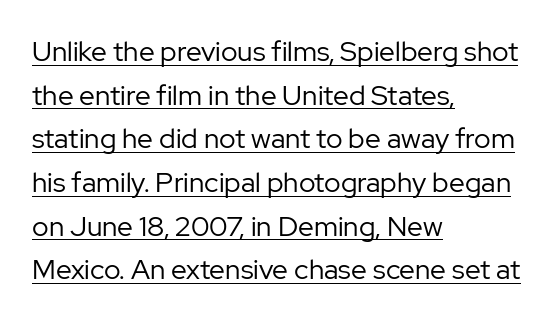
The image shows 28 px regular-weight sans-serif type, upright; set left-aligned, normal line spacing (1.56x), normal letter spacing, underlined; low stroke contrast and a medium x-height.
